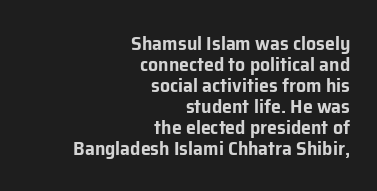
The image shows 20 px text type, upright; set right-aligned, tight line spacing (1.05x), normal letter spacing, not underlined.
